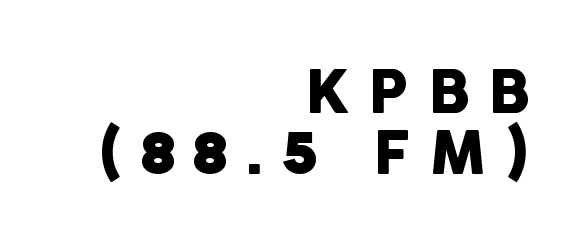
If you drew a line through each stem, it would be perfectly vertical. Note: no serifs on the glyphs. Only glyphs here, with clear space below each row. The rendering anchors every line to the right-hand side. You could not count columns in this text — the font is proportionally spaced.
